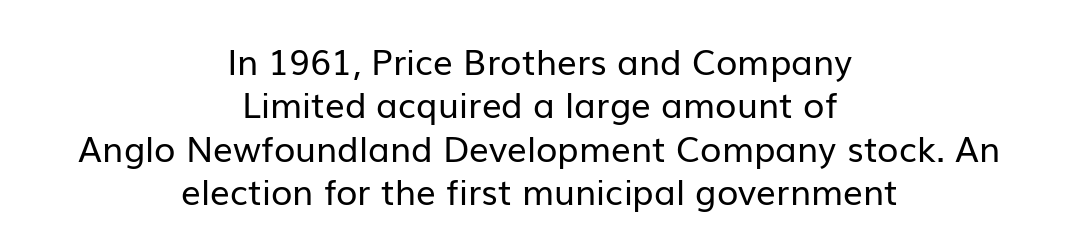
Q: Is the text bold? A: No.
Q: Is the text italic (slanted)? A: No, it is upright.
Q: Is the typeface a serif or a sans-serif typeface? A: Sans-serif.
Q: Is the text underlined? A: No.
Q: How is the paragraph aligned? A: Centered.
Q: Is the spacing between letters normal or unusually wide? A: Normal.
Q: Width (condensed, normal, or wide)? A: Normal.
Q: Stroke contrast? A: Low.
Q: x-height? A: Medium.
Q: Monospaced? A: No.
